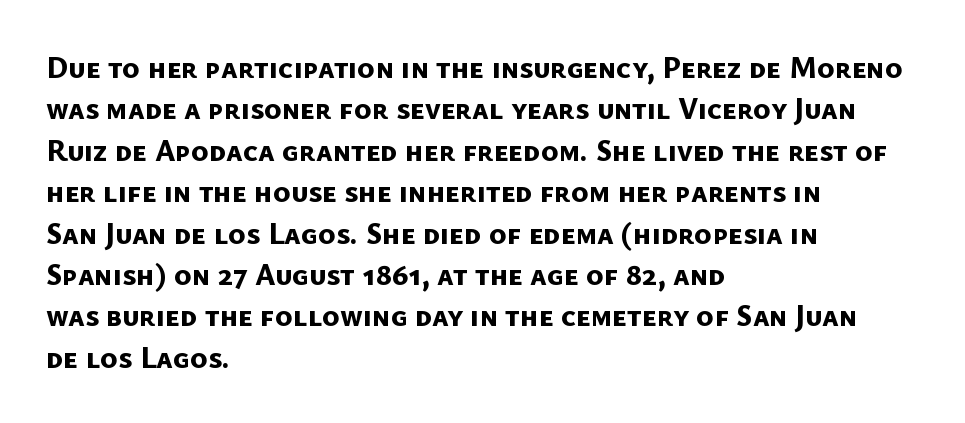
{"serif": "no", "bold": "yes", "weight": "bold", "width": "normal", "stroke_contrast": "low", "x_height": "medium", "monospaced": "no", "underline": "no", "align": "left", "line_spacing": "normal", "line_spacing_ratio": 1.38, "letter_spacing": "normal", "letter_spacing_em": 0.0, "glyph_px": 30}
